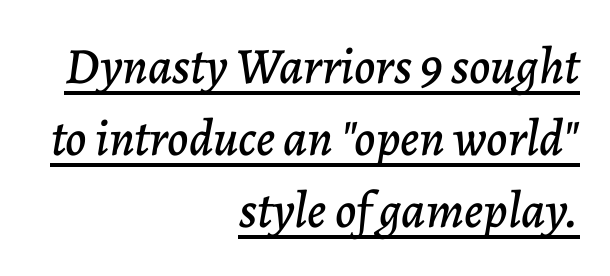
Q: Is the text italic (slanted)? A: Yes, it leans right by about 7 degrees.
Q: Is the text underlined? A: Yes.
Q: How is the paragraph aligned? A: Right-aligned.
Q: Is the spacing between letters normal or unusually wide? A: Normal.
Q: Is the spacing between lines tight, normal or loose? A: Normal.
Q: Width (condensed, normal, or wide)? A: Normal.
Q: Stroke contrast? A: Low.
Q: x-height? A: Medium.
Q: Monospaced? A: No.
